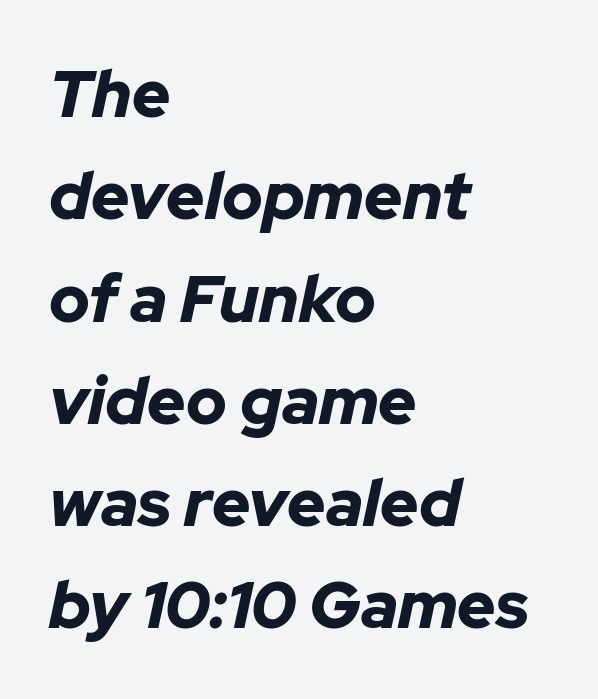
The image shows 66 px bold type, italic (leaning right); set left-aligned, normal line spacing (1.55x), normal letter spacing, not underlined; low stroke contrast and a medium x-height.
